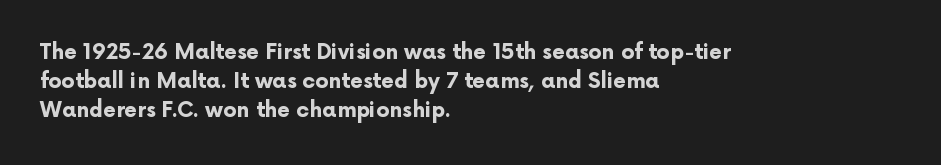
The image shows 21 px bold type, upright; set left-aligned, normal line spacing (1.39x), normal letter spacing, not underlined.
